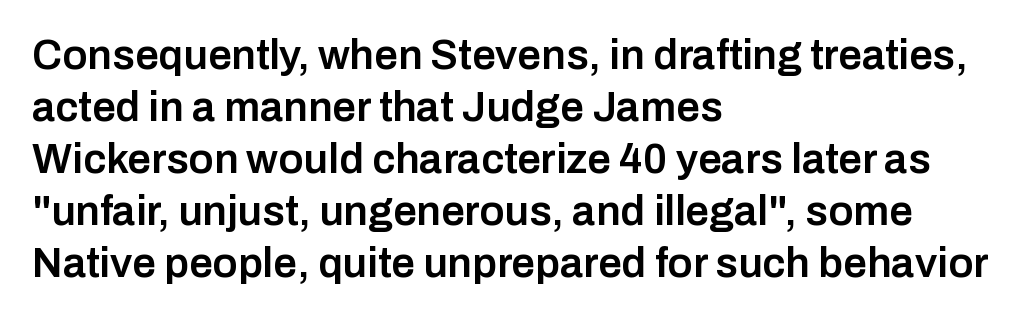
The image shows 42 px semibold sans-serif type, upright; set left-aligned, line spacing 1.24x, normal letter spacing, not underlined; low stroke contrast and a medium x-height.
